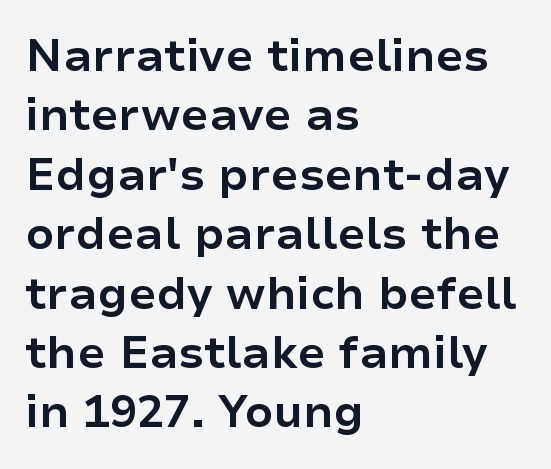
{"serif": "no", "italic": "no", "bold": "yes", "weight": "bold", "width": "normal", "stroke_contrast": "low", "x_height": "medium", "monospaced": "no", "underline": "no", "align": "left", "line_spacing": "normal", "line_spacing_ratio": 1.32, "letter_spacing": "normal", "letter_spacing_em": 0.0, "glyph_px": 45}
